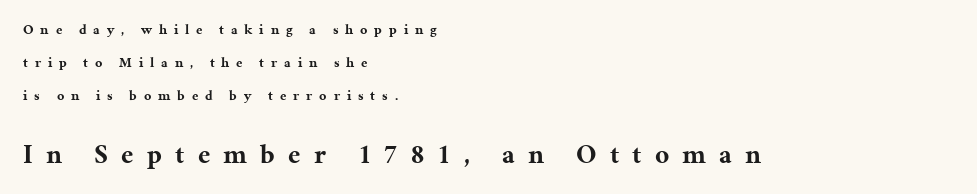
{"italic": "no", "bold": "yes", "underline": "no", "align": "left", "line_spacing": "loose", "line_spacing_ratio": 2.34, "letter_spacing": "wide", "letter_spacing_em": 0.49, "larger_block": "second", "size_ratio": 1.93, "glyph_px": 27}
